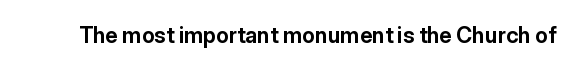
The image shows 22 px bold type, upright; set normal letter spacing, not underlined.
